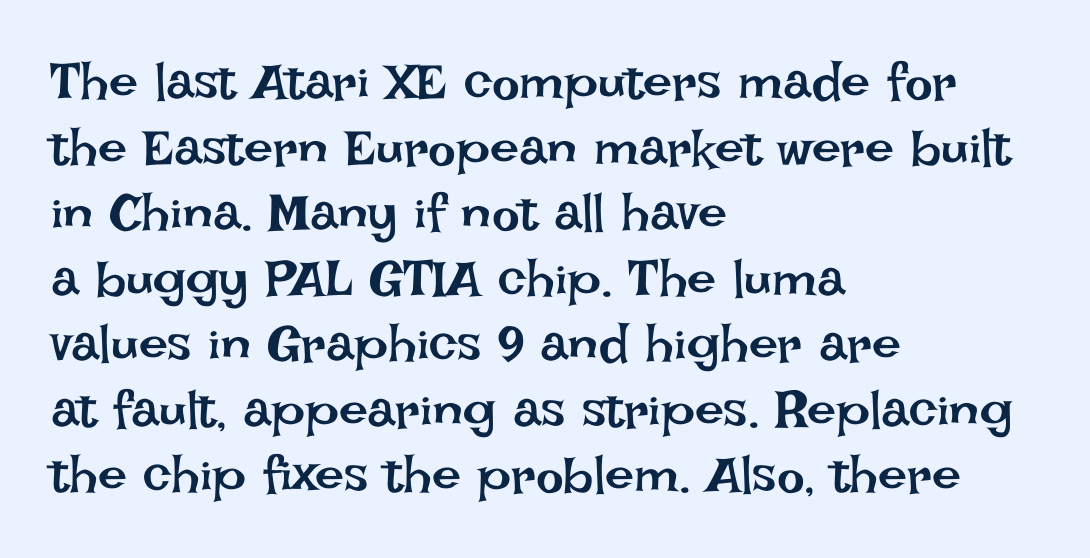
Just letters on the line, the space beneath them empty. Heft: none added — not bold. The rendering uses natural spacing where letterforms have individual widths. When letters stand straight like this, we call the style roman or upright. The setting favours the left margin, as ordinary paragraphs usually do. Honestly, the letter spacing is just normal — you wouldn't notice it.
